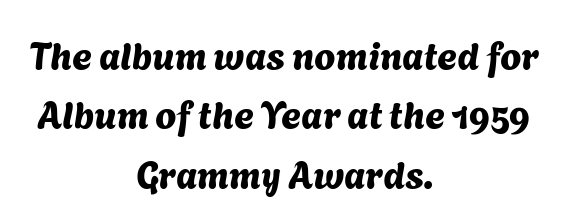
{"serif": "no", "width": "normal", "stroke_contrast": "medium", "x_height": "medium", "monospaced": "no", "underline": "no", "align": "center", "line_spacing": "normal", "line_spacing_ratio": 1.56, "letter_spacing": "normal", "letter_spacing_em": 0.0, "glyph_px": 38}
